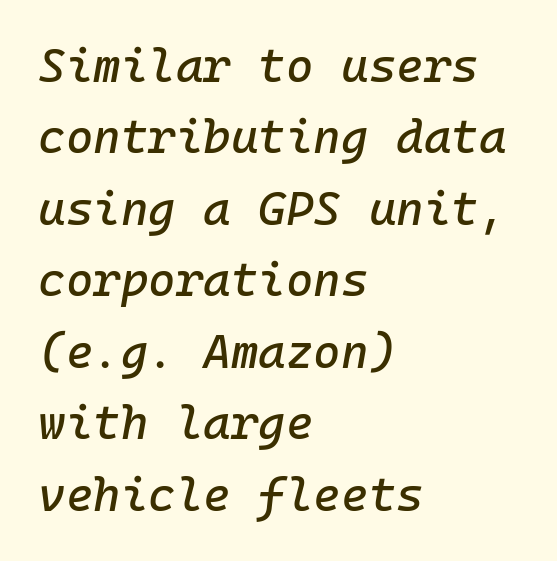
{"italic": "yes", "lean": "right", "slant_degrees": 10, "width": "normal", "stroke_contrast": "low", "x_height": "medium", "monospaced": "yes", "underline": "no", "align": "left", "line_spacing": "normal", "line_spacing_ratio": 1.52, "letter_spacing": "normal", "letter_spacing_em": 0.0, "glyph_px": 47}
